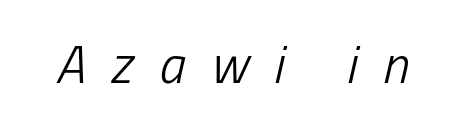
The image shows 53 px light, condensed type, italic (leaning right); set unusually wide letter spacing (+0.48 em), not underlined; low stroke contrast and a medium x-height.
